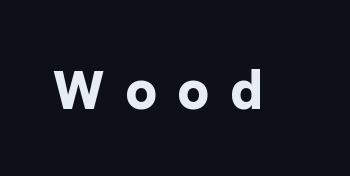
The image shows 57 px bold sans-serif type, upright; set unusually wide letter spacing (+0.35 em), not underlined; low stroke contrast and a medium x-height.
